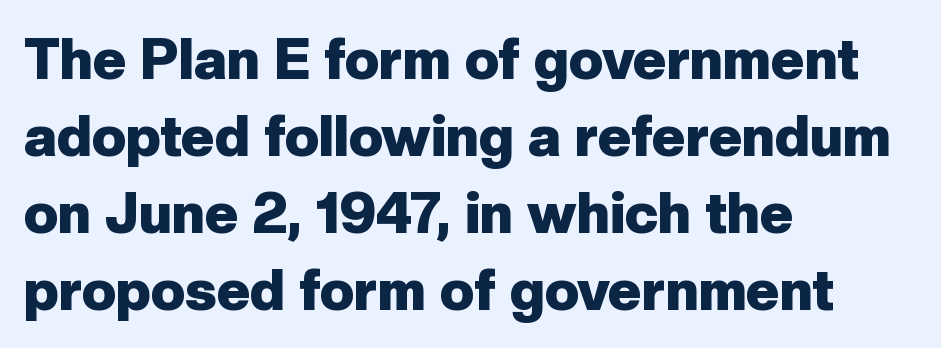
Rows of type keep a routine distance in the vertical direction. The lettering stays uniformly vertical, giving the passage a roman look. The strip under each line holds only bare page. The passage is arranged the way most books set body copy — flush left.
